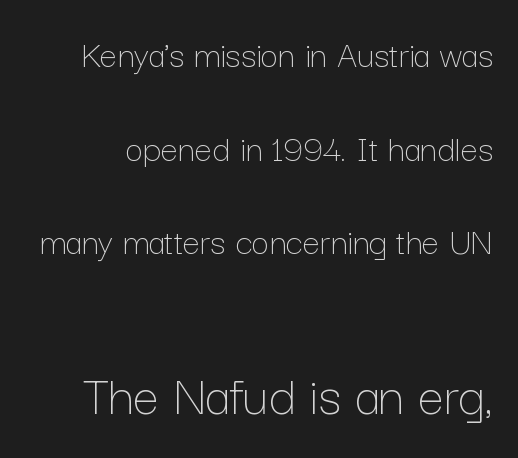
{"italic": "no", "bold": "no", "weight": "thin", "width": "normal", "stroke_contrast": "low", "x_height": "medium", "monospaced": "no", "underline": "no", "line_spacing": "loose", "line_spacing_ratio": 2.4, "letter_spacing": "normal", "letter_spacing_em": 0.0, "larger_block": "second", "size_ratio": 1.49, "glyph_px": 58}
